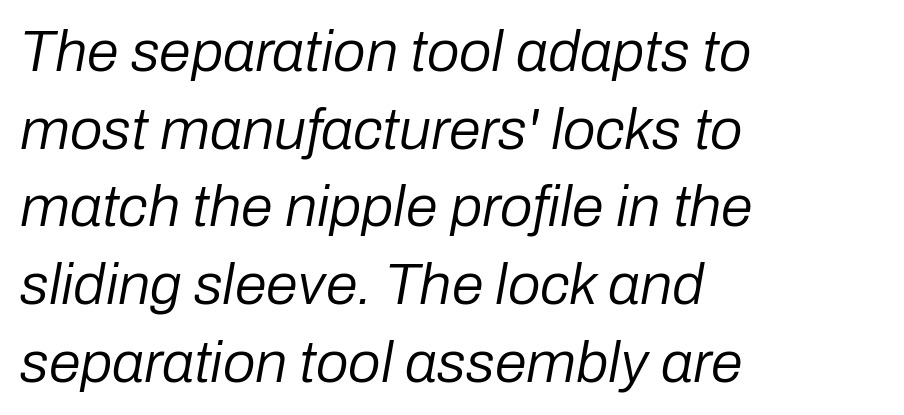
{"italic": "yes", "lean": "right", "slant_degrees": 10, "bold": "no", "weight": "regular", "width": "normal", "stroke_contrast": "low", "x_height": "medium", "monospaced": "no", "underline": "no", "align": "left", "line_spacing": "normal", "line_spacing_ratio": 1.34, "letter_spacing": "normal", "letter_spacing_em": 0.0, "glyph_px": 58}
